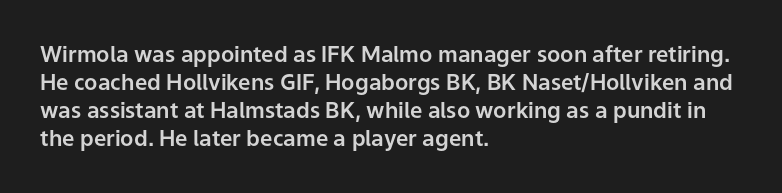
The image shows 22 px text type, upright; set left-aligned, normal line spacing (1.28x), normal letter spacing, not underlined.
